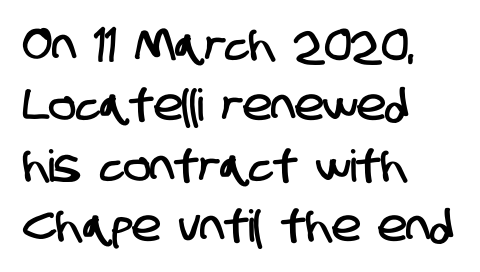
The image shows 44 px condensed sans-serif type; set left-aligned, normal line spacing (1.37x), normal letter spacing, not underlined; low stroke contrast and a large x-height.
